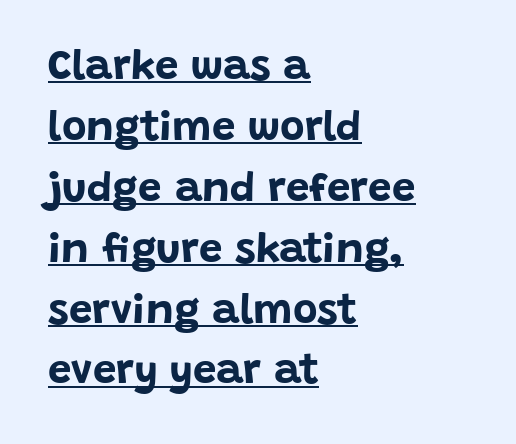
The image shows 42 px bold sans-serif type, upright; set left-aligned, normal line spacing (1.45x), normal letter spacing, underlined; low stroke contrast and a large x-height.
